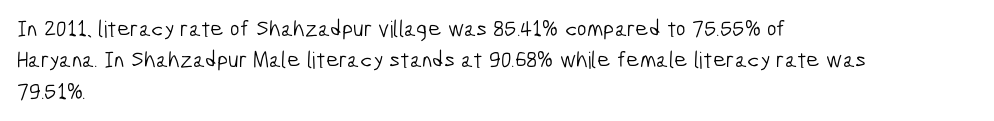
{"bold": "no", "underline": "no", "align": "left", "line_spacing": "normal", "line_spacing_ratio": 1.36, "letter_spacing": "normal", "letter_spacing_em": 0.0, "glyph_px": 23}
